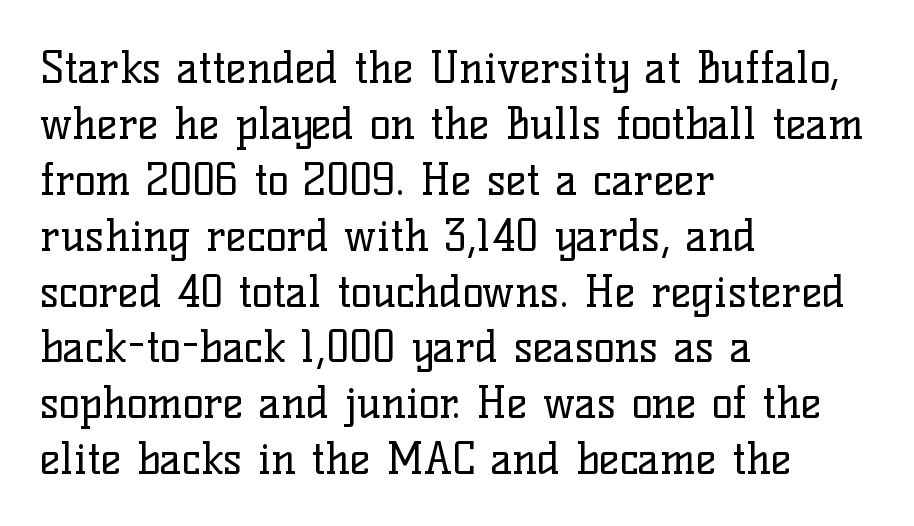
{"serif": "yes", "italic": "no", "bold": "no", "weight": "regular", "width": "normal", "stroke_contrast": "low", "x_height": "medium", "monospaced": "no", "underline": "no", "align": "left", "line_spacing": "normal", "line_spacing_ratio": 1.27, "letter_spacing": "normal", "letter_spacing_em": 0.0, "glyph_px": 44}
